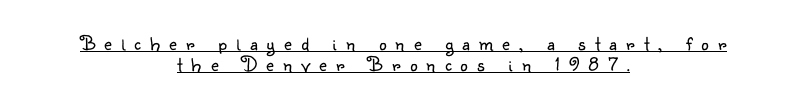
{"italic": "no", "bold": "no", "underline": "yes", "align": "center", "line_spacing": "tight", "line_spacing_ratio": 1.02, "letter_spacing": "wide", "letter_spacing_em": 0.44, "glyph_px": 21}
